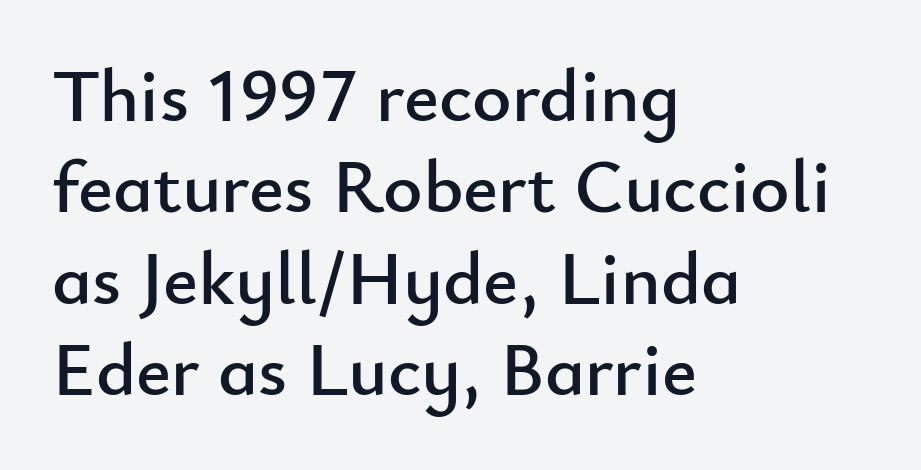
Q: Is the text italic (slanted)? A: No, it is upright.
Q: Is the typeface a serif or a sans-serif typeface? A: Sans-serif.
Q: Is the text underlined? A: No.
Q: How is the paragraph aligned? A: Left-aligned.
Q: Is the spacing between letters normal or unusually wide? A: Normal.
Q: Width (condensed, normal, or wide)? A: Normal.
Q: Stroke contrast? A: Low.
Q: x-height? A: Small.
Q: Monospaced? A: No.
